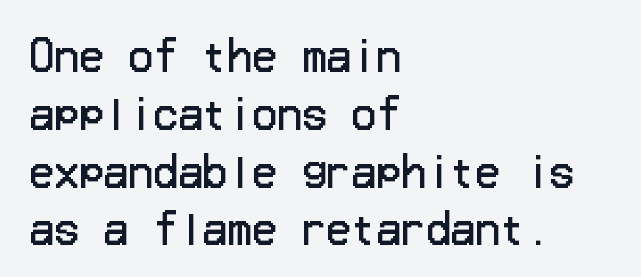
{"serif": "no", "italic": "no", "bold": "no", "weight": "regular", "width": "normal", "stroke_contrast": "low", "x_height": "medium", "underline": "no", "align": "left", "line_spacing": "normal", "line_spacing_ratio": 1.41, "letter_spacing": "normal", "letter_spacing_em": 0.0, "glyph_px": 41}
